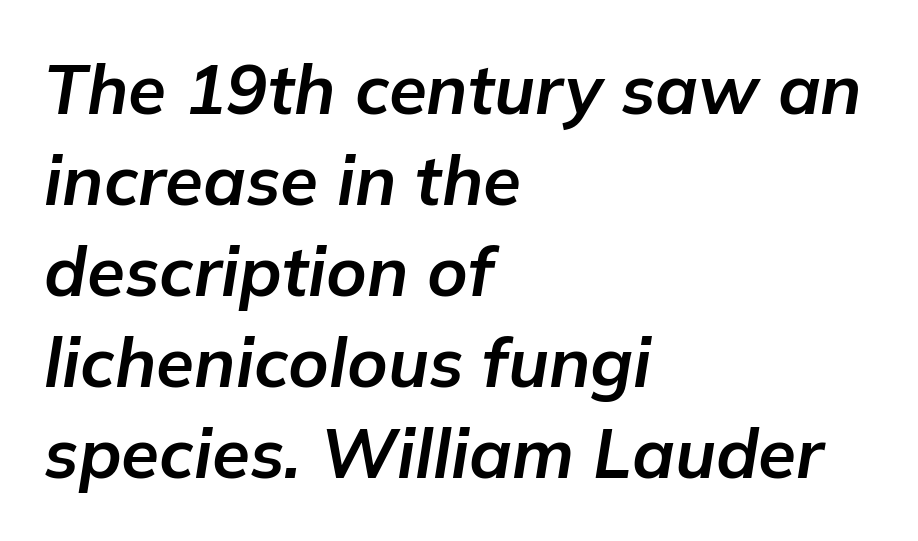
The image shows 69 px bold type, italic (leaning right); set left-aligned, normal line spacing (1.32x), normal letter spacing, not underlined; low stroke contrast and a medium x-height.
